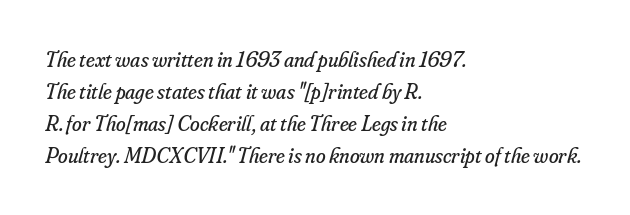
Observe the lean: these are italic letterforms. The baseline area is clear. The typeface has the unassuming heft of standard copy or less. Vertical spacing — default.
